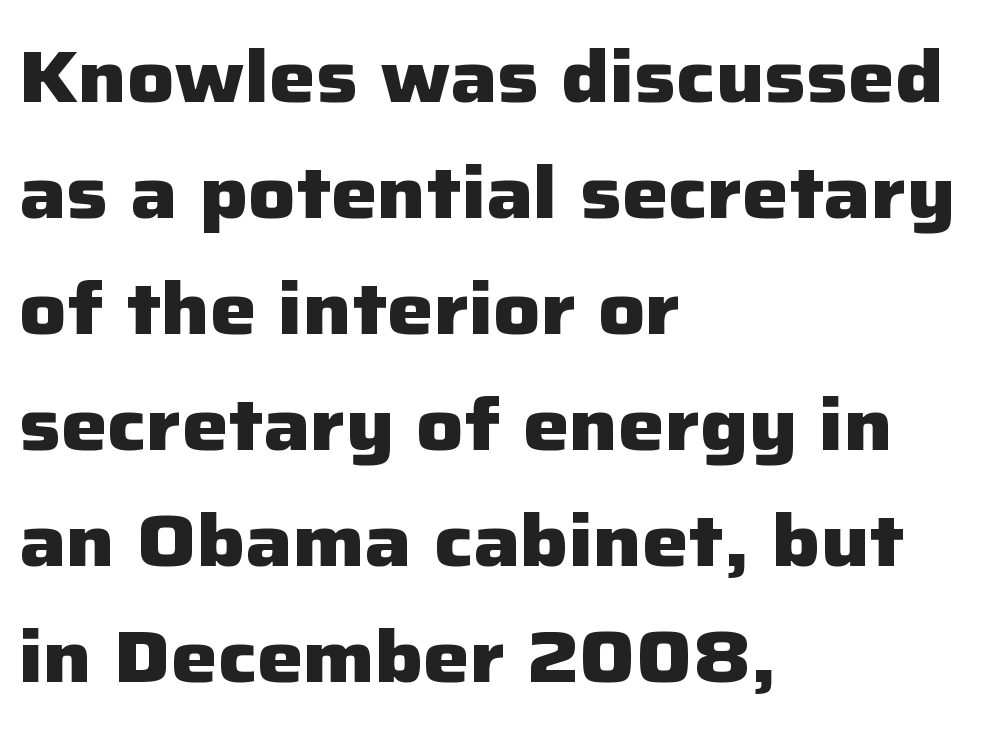
The image shows 73 px heavy sans-serif type, upright; set left-aligned, normal line spacing (1.59x), normal letter spacing, not underlined; low stroke contrast and a medium x-height.
